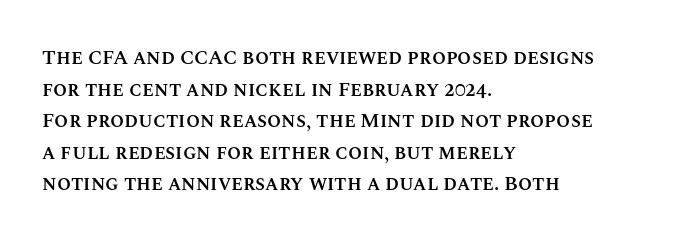
{"italic": "no", "bold": "semi", "underline": "no", "align": "left", "line_spacing": "normal", "line_spacing_ratio": 1.58, "letter_spacing": "normal", "letter_spacing_em": 0.0, "glyph_px": 20}
